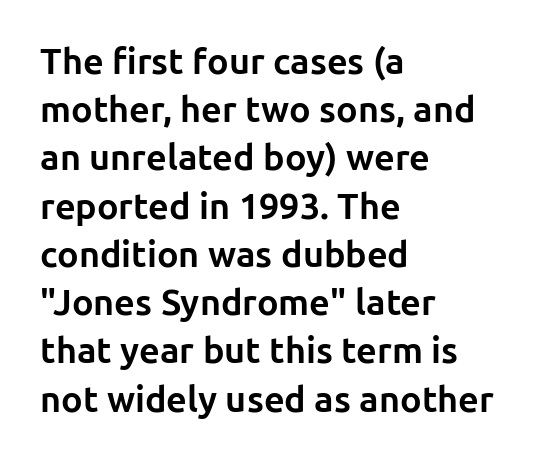
{"serif": "no", "italic": "no", "bold": "yes", "weight": "bold", "width": "normal", "stroke_contrast": "low", "x_height": "medium", "monospaced": "no", "underline": "no", "align": "left", "line_spacing": "normal", "line_spacing_ratio": 1.34, "letter_spacing": "normal", "letter_spacing_em": 0.0, "glyph_px": 36}
